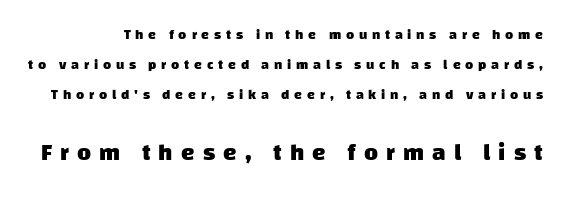
Reading down the column, the eye jumps a long way to each next line. How are the letters spaced? Widely, with obvious added tracking. The emphasis by scale lands on block number two, below. Heavy-handed strokes throughout: this text is bold. Rule under the text: the space is simply empty.
